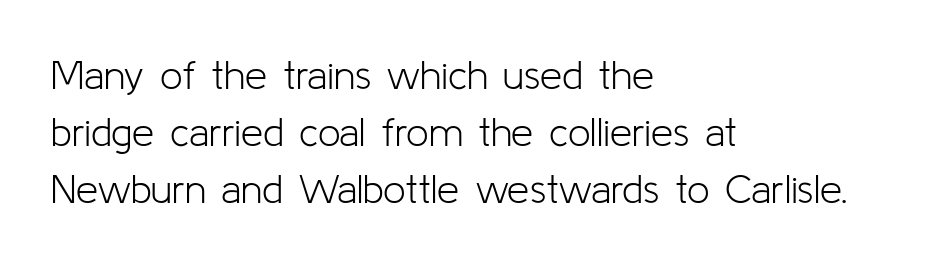
The image shows 40 px light sans-serif type, upright; set left-aligned, normal line spacing (1.42x), normal letter spacing, not underlined; low stroke contrast and a medium x-height.
